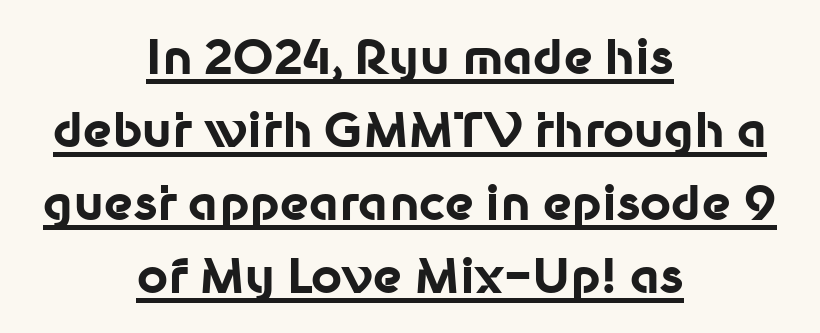
The image shows 48 px bold sans-serif type, upright; set centered, normal line spacing (1.52x), normal letter spacing, underlined; low stroke contrast and a medium x-height.
